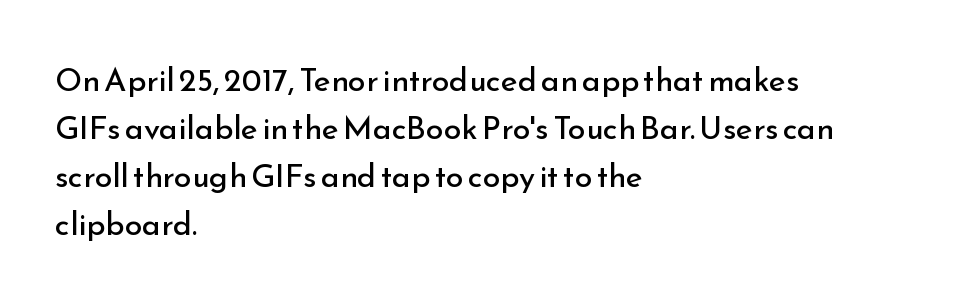
How would I describe the line gaps? Plain and ordinary. The letterforms sit at book weight or below. The lettering stays uniformly vertical, giving the passage a roman look. The face used here is rendered with its standard letterfit. Type without underlining. To sum up the face: it is a sans, with no serifs.
